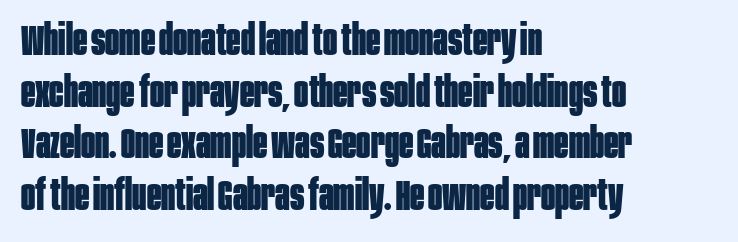
{"serif": "no", "italic": "no", "bold": "yes", "weight": "bold", "width": "condensed", "stroke_contrast": "low", "x_height": "large", "monospaced": "no", "underline": "no", "align": "left", "line_spacing_ratio": 1.23, "letter_spacing": "normal", "letter_spacing_em": 0.0, "glyph_px": 42}
